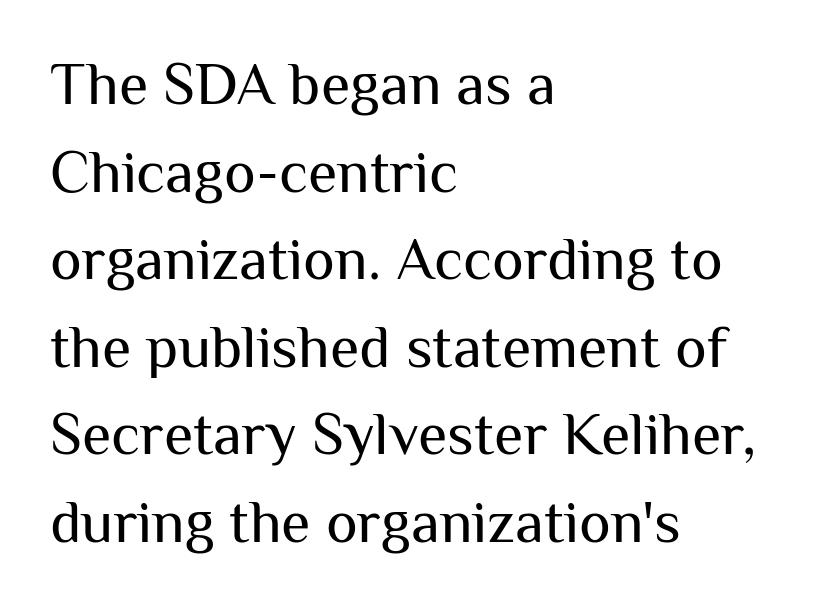
{"serif": "no", "italic": "no", "bold": "no", "weight": "regular", "width": "normal", "stroke_contrast": "medium", "x_height": "medium", "monospaced": "no", "underline": "no", "align": "left", "line_spacing": "normal", "line_spacing_ratio": 1.46, "letter_spacing": "normal", "letter_spacing_em": 0.0, "glyph_px": 60}
